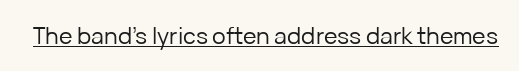
Students, observe the line beneath the letters — that is underlining. You can tell it's not italic because the verticals are truly vertical. Stems here are at most as thick as an everyday book face. Between one letter and the next there's only the usual sliver of space.
